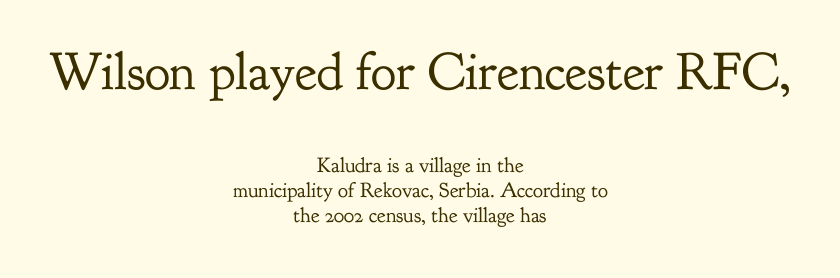
Q: Is the text bold? A: No.
Q: Is the text italic (slanted)? A: No, it is upright.
Q: Is the typeface a serif or a sans-serif typeface? A: Serif.
Q: Is the text underlined? A: No.
Q: How is the paragraph aligned? A: Centered.
Q: Is the spacing between letters normal or unusually wide? A: Normal.
Q: Which block of text is set in a larger size, the first (top) or the second (bottom)? A: The first (top) one.
Q: Width (condensed, normal, or wide)? A: Normal.
Q: Stroke contrast? A: Low.
Q: x-height? A: Small.
Q: Monospaced? A: No.
